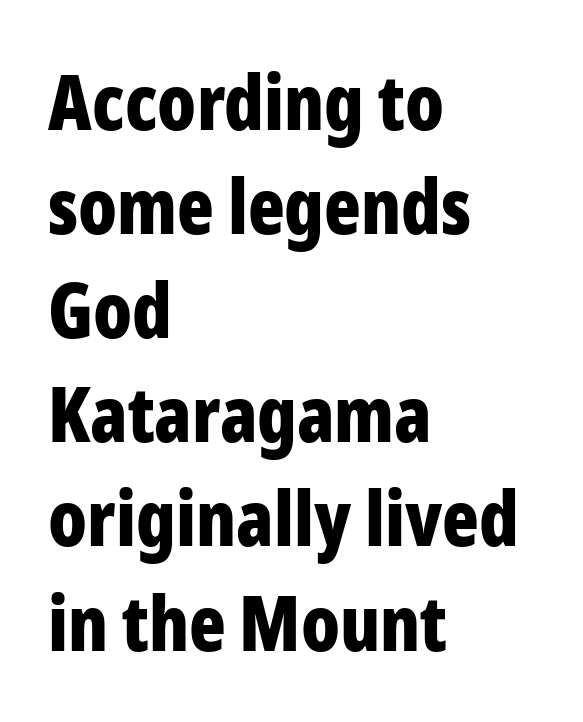
Q: Is the text bold? A: Yes.
Q: Is the text italic (slanted)? A: No, it is upright.
Q: Is the typeface a serif or a sans-serif typeface? A: Sans-serif.
Q: Is the text underlined? A: No.
Q: How is the paragraph aligned? A: Left-aligned.
Q: Is the spacing between letters normal or unusually wide? A: Normal.
Q: Is the spacing between lines tight, normal or loose? A: Normal.
Q: Width (condensed, normal, or wide)? A: Condensed.
Q: Stroke contrast? A: Low.
Q: x-height? A: Medium.
Q: Monospaced? A: No.
